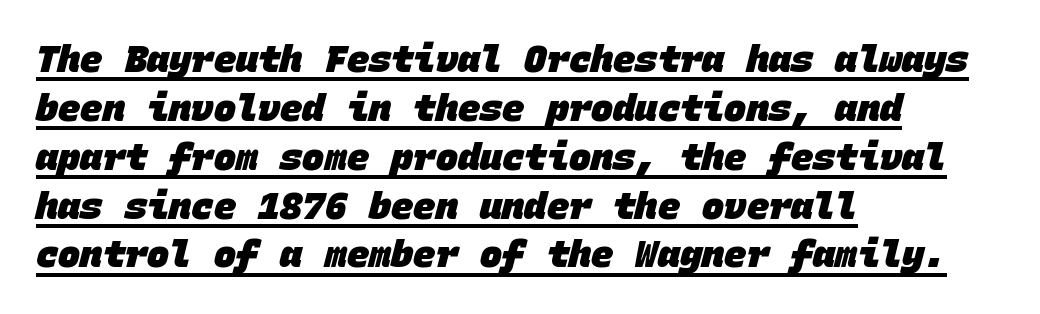
{"serif": "no", "bold": "yes", "weight": "heavy", "width": "normal", "stroke_contrast": "low", "x_height": "large", "monospaced": "yes", "underline": "yes", "align": "left", "line_spacing": "normal", "line_spacing_ratio": 1.32, "letter_spacing": "normal", "letter_spacing_em": 0.0, "glyph_px": 37}
